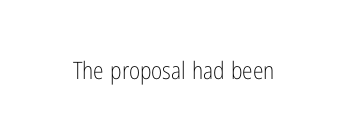
Only glyphs here, with clear space below each row. Notice how the stems are strictly vertical — no italics here. Between one letter and the next there's only the usual sliver of space. Is this a heavy cut? Hardly; it is regular or lighter.
